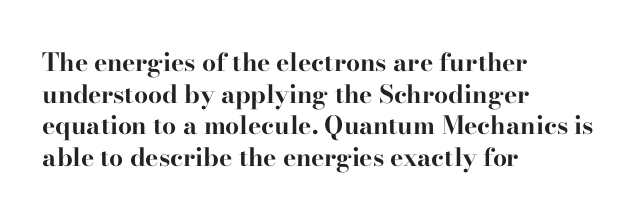
The image shows 25 px bold type, upright; set left-aligned, normal line spacing (1.27x), normal letter spacing, not underlined.
